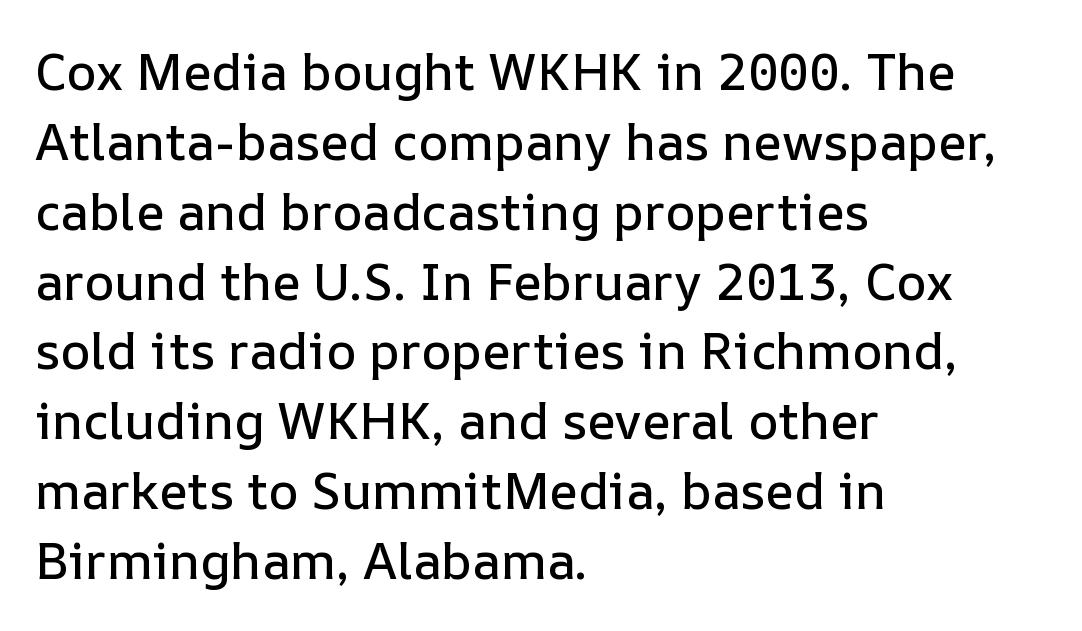
Is this a fixed-width face? No — the glyphs have proportional, varying widths. Underlining? Definitely not there. Normally led — the rows are evenly, conventionally spaced. Teacher's note: observe the even left margin — that is flush-left alignment.
